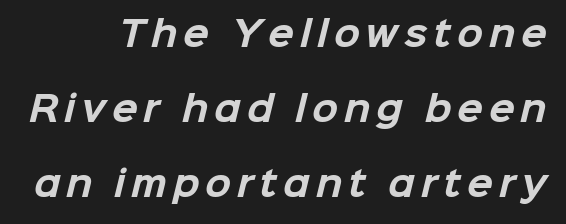
Is this a fixed-width face? No — the glyphs have proportional, varying widths. Its strokes are broad and dark, the hallmark of bold type. I'd call this a sans setting — the letters go barefoot. The area under the type is left untouched. Baseline-to-baseline distance is far greater than the letter height.
